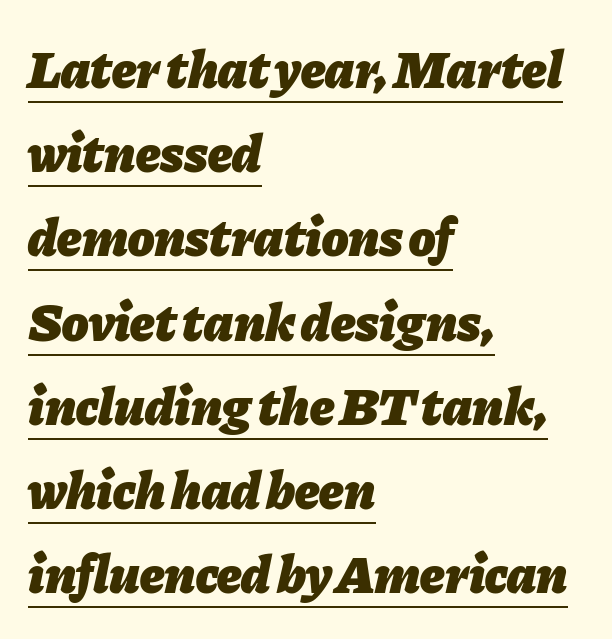
{"italic": "yes", "lean": "right", "slant_degrees": 11, "bold": "yes", "weight": "heavy", "width": "normal", "stroke_contrast": "low", "x_height": "medium", "monospaced": "no", "underline": "yes", "align": "left", "line_spacing": "normal", "line_spacing_ratio": 1.56, "letter_spacing": "normal", "letter_spacing_em": 0.0, "glyph_px": 54}
